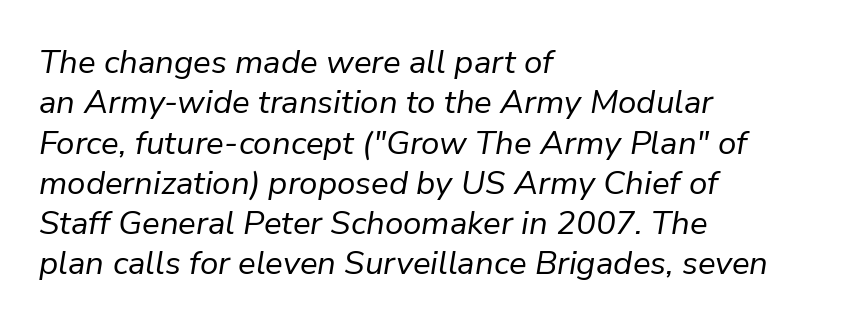
{"italic": "yes", "lean": "right", "slant_degrees": 9, "bold": "no", "weight": "regular", "width": "normal", "stroke_contrast": "low", "x_height": "medium", "monospaced": "no", "underline": "no", "align": "left", "line_spacing_ratio": 1.22, "letter_spacing": "normal", "letter_spacing_em": 0.0, "glyph_px": 33}
